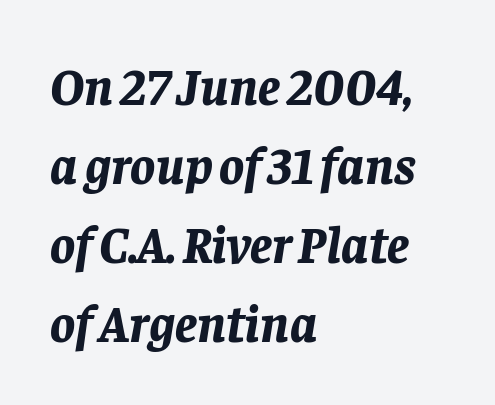
Q: Is the text bold? A: Yes.
Q: Is the text italic (slanted)? A: Yes, it leans right by about 8 degrees.
Q: Is the text underlined? A: No.
Q: How is the paragraph aligned? A: Left-aligned.
Q: Is the spacing between letters normal or unusually wide? A: Normal.
Q: Is the spacing between lines tight, normal or loose? A: Normal.
Q: Width (condensed, normal, or wide)? A: Normal.
Q: Stroke contrast? A: Low.
Q: x-height? A: Large.
Q: Monospaced? A: No.
